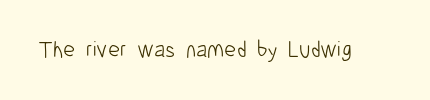
{"italic": "no", "bold": "no", "underline": "no", "letter_spacing": "normal", "letter_spacing_em": 0.0, "glyph_px": 23}
